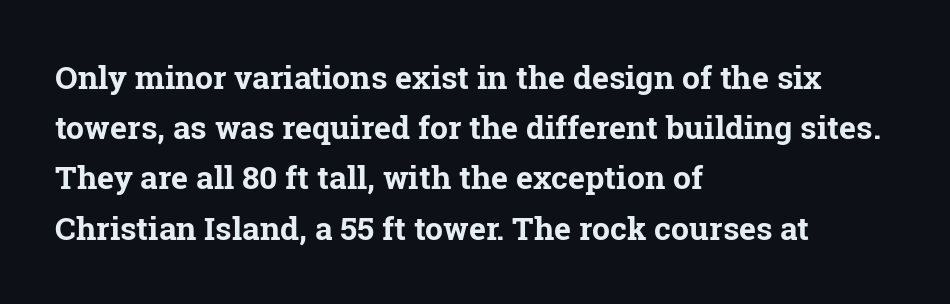
The image shows 32 px bold serif type, upright; set left-aligned, normal line spacing (1.57x), normal letter spacing, not underlined; low stroke contrast and a medium x-height.
